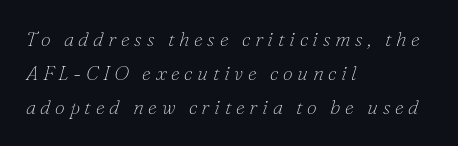
The image shows 20 px text type, italic (leaning right); set left-aligned, normal line spacing (1.7x), unusually wide letter spacing (+0.23 em), not underlined.
